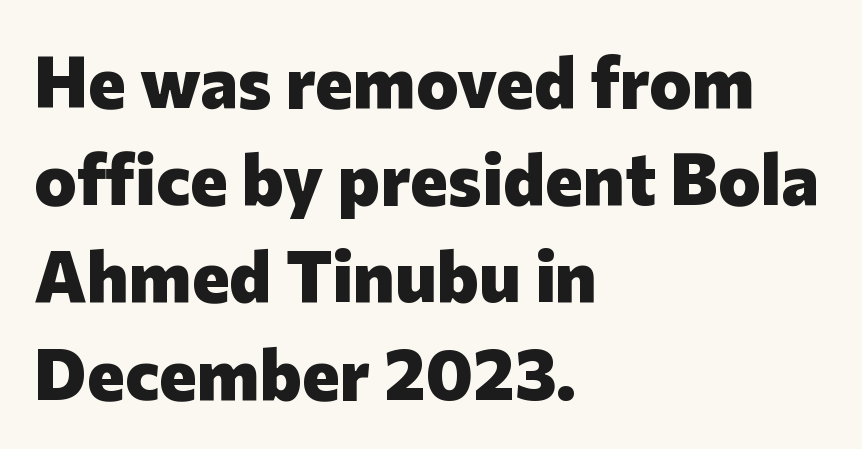
{"serif": "no", "italic": "no", "bold": "yes", "weight": "heavy", "width": "normal", "stroke_contrast": "low", "x_height": "medium", "monospaced": "no", "underline": "no", "align": "left", "line_spacing": "normal", "line_spacing_ratio": 1.35, "letter_spacing": "normal", "letter_spacing_em": 0.0, "glyph_px": 72}
